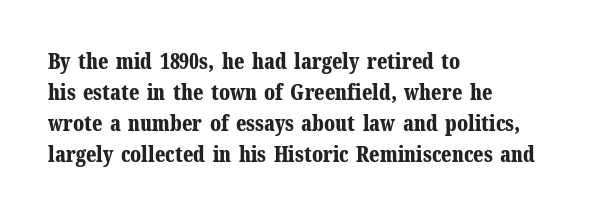
Posture: vertical. A classic flush-left, rag-right setting is used for this passage. Horizontal bands of white between lines are of average thickness. Each word holds together tightly as a unit, with standard inter-letter gaps. The font is running at its bold setting.
